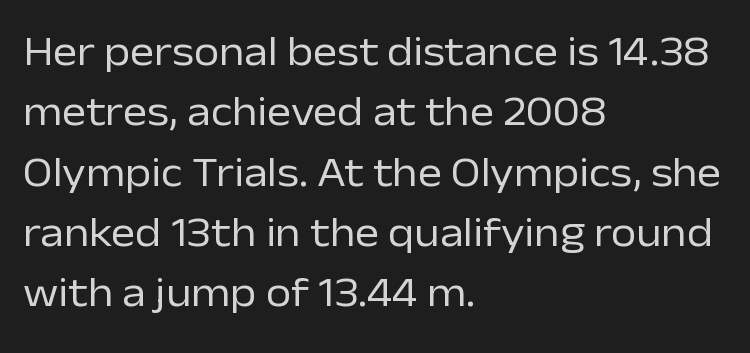
The image shows 41 px regular-weight sans-serif type, upright; set left-aligned, normal line spacing (1.47x), normal letter spacing, not underlined; low stroke contrast and a medium x-height.
